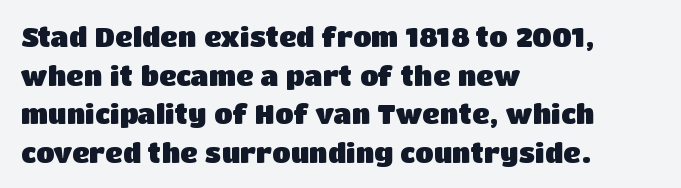
{"italic": "no", "bold": "yes", "underline": "no", "align": "left", "line_spacing": "normal", "line_spacing_ratio": 1.43, "letter_spacing": "normal", "letter_spacing_em": 0.0, "glyph_px": 27}
